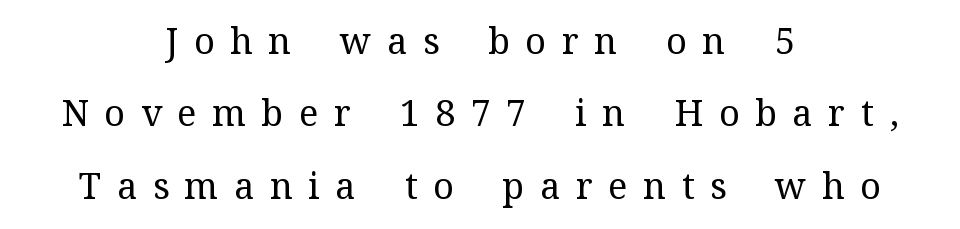
Short and long lines alike share a common midpoint. The letters carry serifs — small finishing strokes at the ends of their stems. Characters follow at a spacing far wider than the type designer built in. Decoration check: the copy has no underline. This sample has the flowing, uneven cadence of proportional lettering. One glance says open: line gaps are wider than usual.
